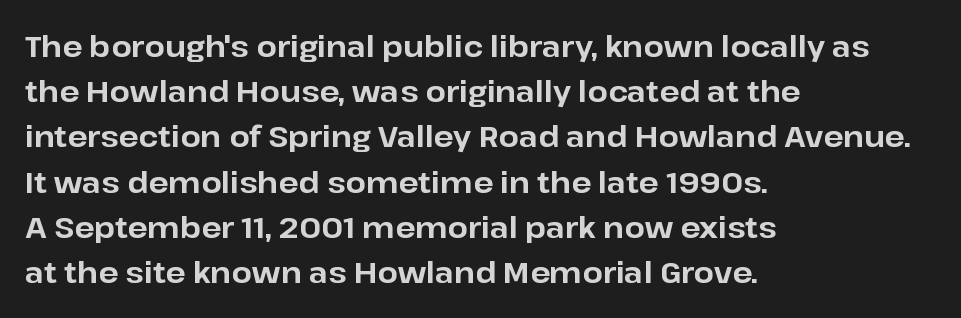
Q: Is the text bold? A: Yes.
Q: Is the text italic (slanted)? A: No, it is upright.
Q: Is the typeface a serif or a sans-serif typeface? A: Sans-serif.
Q: Is the text underlined? A: No.
Q: How is the paragraph aligned? A: Left-aligned.
Q: Is the spacing between letters normal or unusually wide? A: Normal.
Q: Is the spacing between lines tight, normal or loose? A: Normal.
Q: Width (condensed, normal, or wide)? A: Normal.
Q: Stroke contrast? A: Low.
Q: x-height? A: Medium.
Q: Monospaced? A: No.
